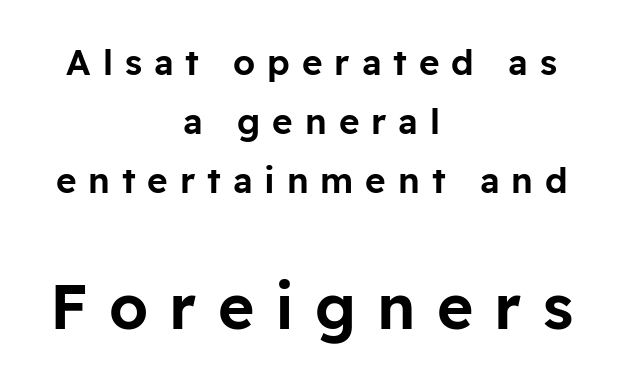
Size hierarchy here favors the trailing block over the leading one. Beneath every word, the page is bare. Is this a sans? Yes — the strokes have no serifs. The paragraph has two soft edges and a firm central axis. In terms of letterspacing, this is a distinctly airy, spread setting.
